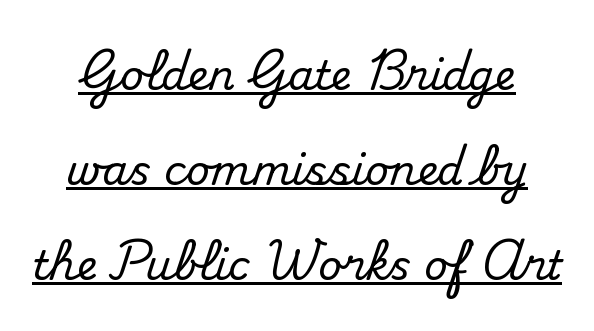
The image shows 41 px serif type; set loose line spacing (2.32x), normal letter spacing, underlined; medium stroke contrast and a small x-height.
